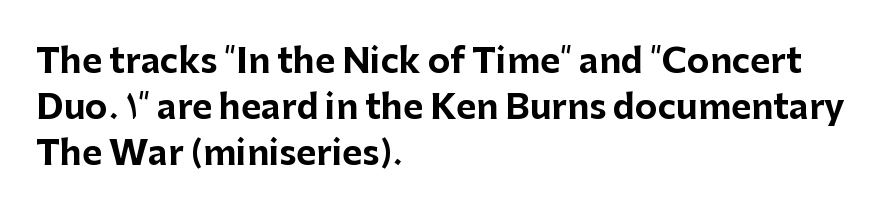
Q: Is the text bold? A: Yes.
Q: Is the text italic (slanted)? A: No, it is upright.
Q: Is the typeface a serif or a sans-serif typeface? A: Sans-serif.
Q: Is the text underlined? A: No.
Q: How is the paragraph aligned? A: Left-aligned.
Q: Is the spacing between letters normal or unusually wide? A: Normal.
Q: Is the spacing between lines tight, normal or loose? A: Normal.
Q: Width (condensed, normal, or wide)? A: Normal.
Q: Stroke contrast? A: Low.
Q: x-height? A: Medium.
Q: Monospaced? A: No.
